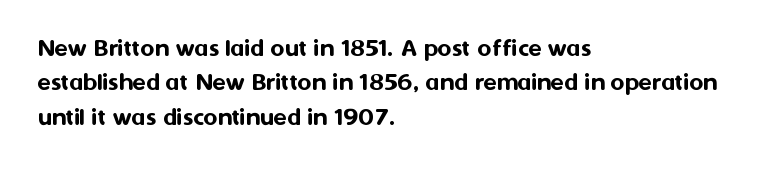
Do the letters lean? They stand straight. Lines of text with bare space underneath. The passage shown stacks its lines at a standard gap. Casual observation: everything's shoved over to the left.
